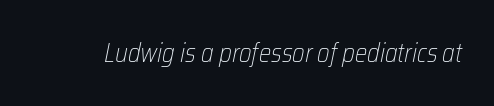
Caption: standard tracking, unaltered. Italic: yes, the glyphs are oblique. Ink coverage per letter is moderate at most. No word sits above an underline.
